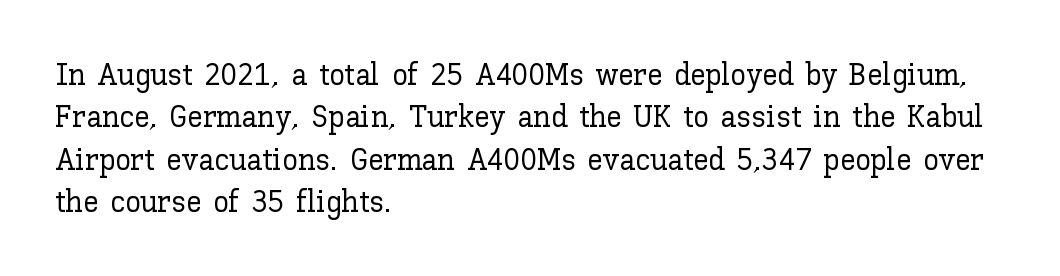
Q: Is the text italic (slanted)? A: No, it is upright.
Q: Is the text underlined? A: No.
Q: How is the paragraph aligned? A: Left-aligned.
Q: Is the spacing between letters normal or unusually wide? A: Normal.
Q: Is the spacing between lines tight, normal or loose? A: Normal.
Q: Width (condensed, normal, or wide)? A: Normal.
Q: Stroke contrast? A: Low.
Q: x-height? A: Medium.
Q: Monospaced? A: No.
